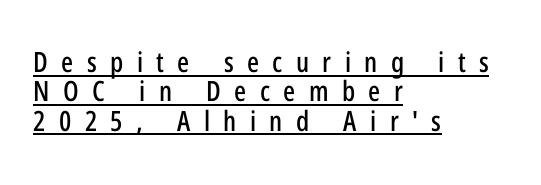
{"serif": "no", "italic": "no", "width": "condensed", "stroke_contrast": "low", "x_height": "medium", "monospaced": "no", "underline": "yes", "align": "left", "line_spacing": "tight", "line_spacing_ratio": 1.05, "letter_spacing": "wide", "letter_spacing_em": 0.48, "glyph_px": 28}
